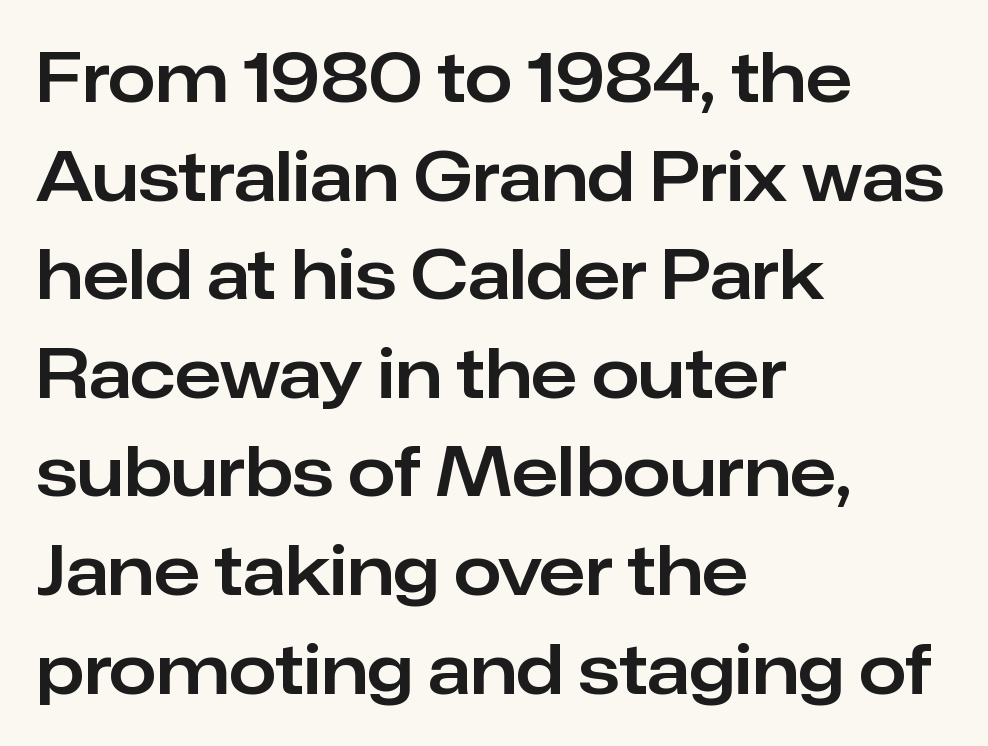
{"serif": "no", "italic": "no", "width": "normal", "stroke_contrast": "low", "x_height": "medium", "monospaced": "no", "underline": "no", "align": "left", "line_spacing": "normal", "line_spacing_ratio": 1.45, "letter_spacing": "normal", "letter_spacing_em": 0.0, "glyph_px": 68}
